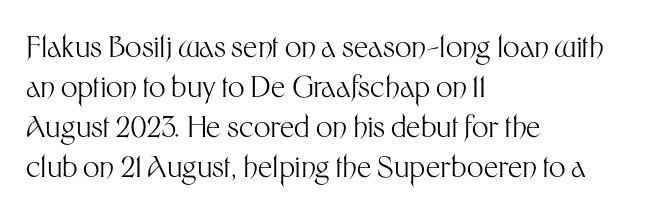
The image shows 29 px light sans-serif type, upright; set left-aligned, normal line spacing (1.38x), normal letter spacing, not underlined; medium stroke contrast and a medium x-height.
